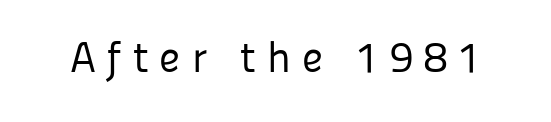
Someone cranked the tracking dial way up on this one. Ascenders rise straight up at ninety degrees. Descenders are the only things crossing below the line. The letterforms sit at book weight or below. Does the type have serifs? No, each stem ends abruptly.
